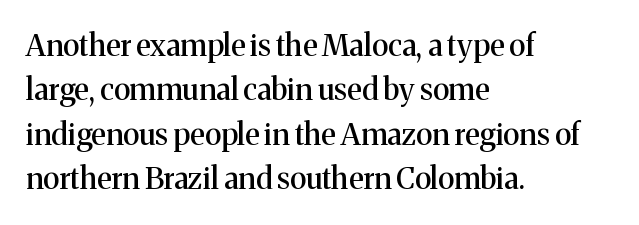
Q: Is the text italic (slanted)? A: No, it is upright.
Q: Is the typeface a serif or a sans-serif typeface? A: Serif.
Q: Is the text underlined? A: No.
Q: How is the paragraph aligned? A: Left-aligned.
Q: Is the spacing between letters normal or unusually wide? A: Normal.
Q: Is the spacing between lines tight, normal or loose? A: Normal.
Q: Width (condensed, normal, or wide)? A: Normal.
Q: Stroke contrast? A: Medium.
Q: x-height? A: Medium.
Q: Monospaced? A: No.
